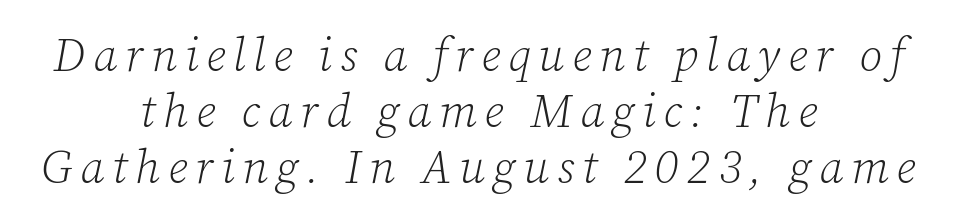
{"serif": "yes", "italic": "yes", "lean": "right", "slant_degrees": 12, "bold": "no", "weight": "light", "width": "normal", "stroke_contrast": "low", "x_height": "medium", "monospaced": "no", "underline": "no", "align": "center", "line_spacing_ratio": 1.22, "glyph_px": 46}
